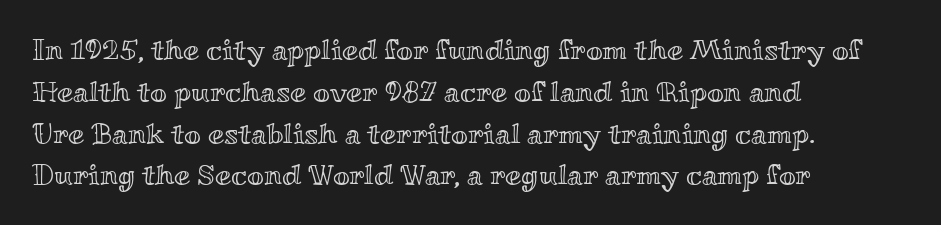
Q: Is the text italic (slanted)? A: No, it is upright.
Q: Is the text underlined? A: No.
Q: How is the paragraph aligned? A: Left-aligned.
Q: Is the spacing between letters normal or unusually wide? A: Normal.
Q: Is the spacing between lines tight, normal or loose? A: Normal.
Q: Width (condensed, normal, or wide)? A: Wide.
Q: x-height? A: Small.
Q: Monospaced? A: No.
